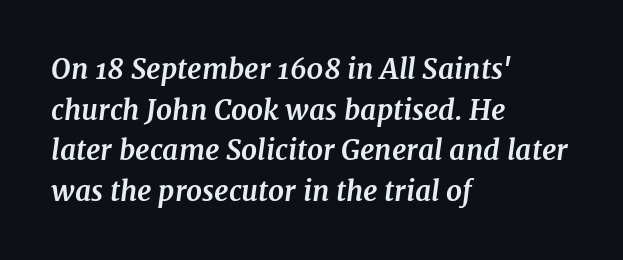
{"serif": "yes", "italic": "yes", "lean": "right", "slant_degrees": 7, "bold": "yes", "weight": "bold", "width": "normal", "stroke_contrast": "medium", "x_height": "medium", "monospaced": "no", "underline": "no", "align": "left", "line_spacing": "normal", "line_spacing_ratio": 1.45, "letter_spacing": "normal", "letter_spacing_em": 0.0, "glyph_px": 28}
